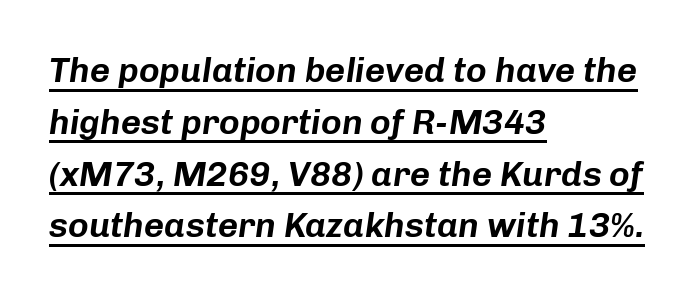
The face used here is proportionally spaced, like ordinary book or web type. Leading matches the norm, producing a regular column. Horizontally, the lines are justified to the leading edge only. The letterforms sit shoulder to shoulder at normal distance.
